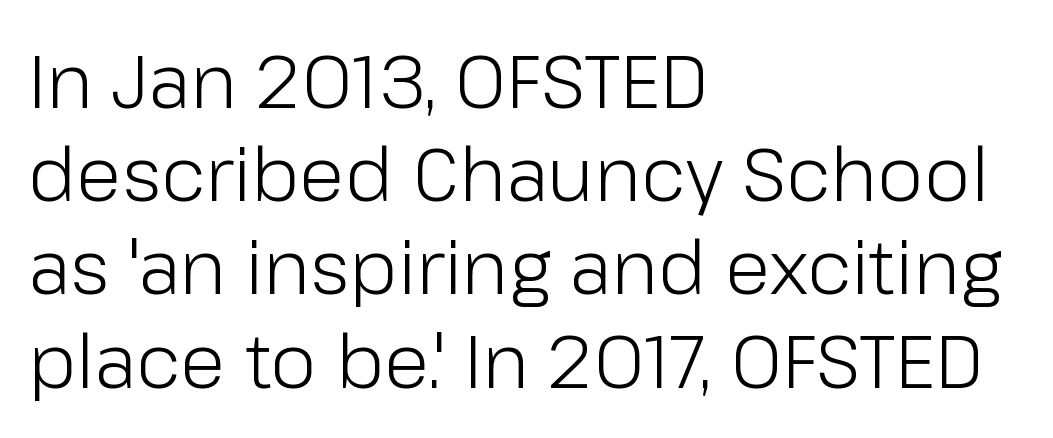
{"serif": "no", "italic": "no", "bold": "no", "weight": "light", "width": "normal", "stroke_contrast": "low", "x_height": "medium", "monospaced": "no", "underline": "no", "align": "left", "line_spacing": "normal", "line_spacing_ratio": 1.26, "letter_spacing": "normal", "letter_spacing_em": 0.0, "glyph_px": 74}
